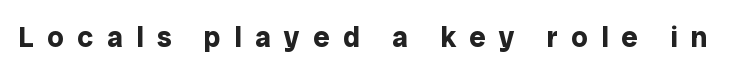
Q: Is the text bold? A: Yes.
Q: Is the text italic (slanted)? A: No, it is upright.
Q: Is the typeface a serif or a sans-serif typeface? A: Sans-serif.
Q: Is the text underlined? A: No.
Q: Is the spacing between letters normal or unusually wide? A: Unusually wide.
Q: Width (condensed, normal, or wide)? A: Normal.
Q: Stroke contrast? A: Low.
Q: x-height? A: Medium.
Q: Monospaced? A: No.
